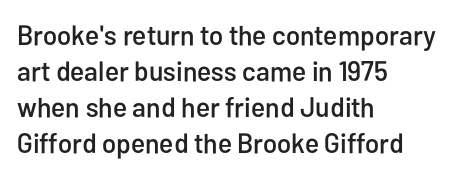
Left-aligned paragraph, ragged on the right. These lines are rendered in a variable-pitch font. Quick note: not italic, upright. Leading matches the norm, producing a regular column.
